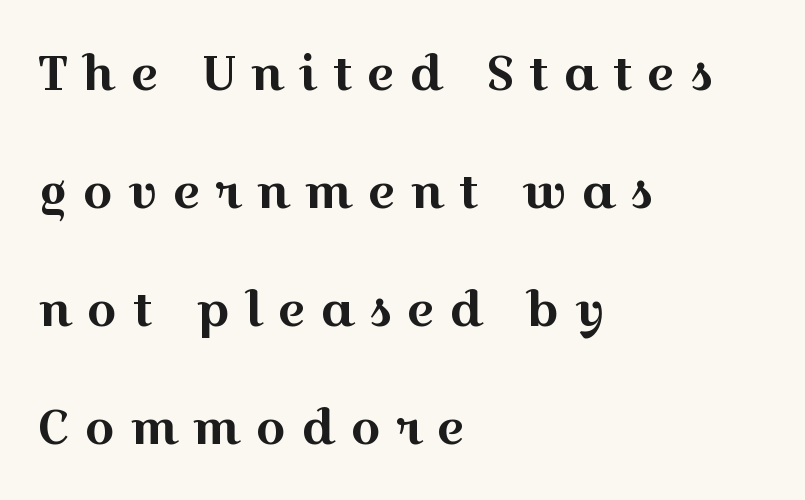
Q: Is the text italic (slanted)? A: No, it is upright.
Q: Is the typeface a serif or a sans-serif typeface? A: Serif.
Q: Is the text underlined? A: No.
Q: How is the paragraph aligned? A: Left-aligned.
Q: Is the spacing between letters normal or unusually wide? A: Unusually wide.
Q: Is the spacing between lines tight, normal or loose? A: Loose.
Q: Width (condensed, normal, or wide)? A: Wide.
Q: x-height? A: Medium.
Q: Monospaced? A: No.
